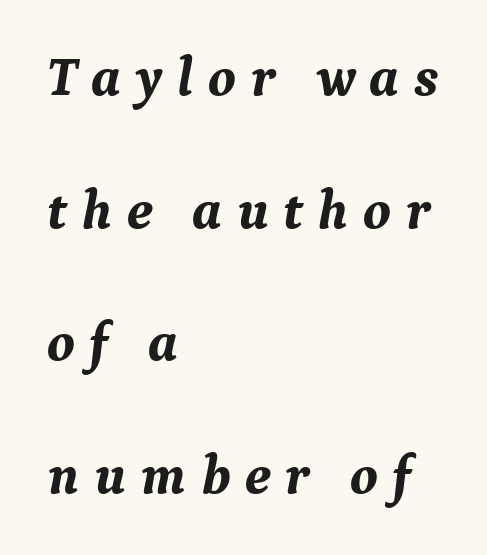
The image shows 55 px bold serif type, italic (leaning right); set left-aligned, loose line spacing (2.41x), unusually wide letter spacing (+0.26 em), not underlined; medium stroke contrast and a medium x-height.
